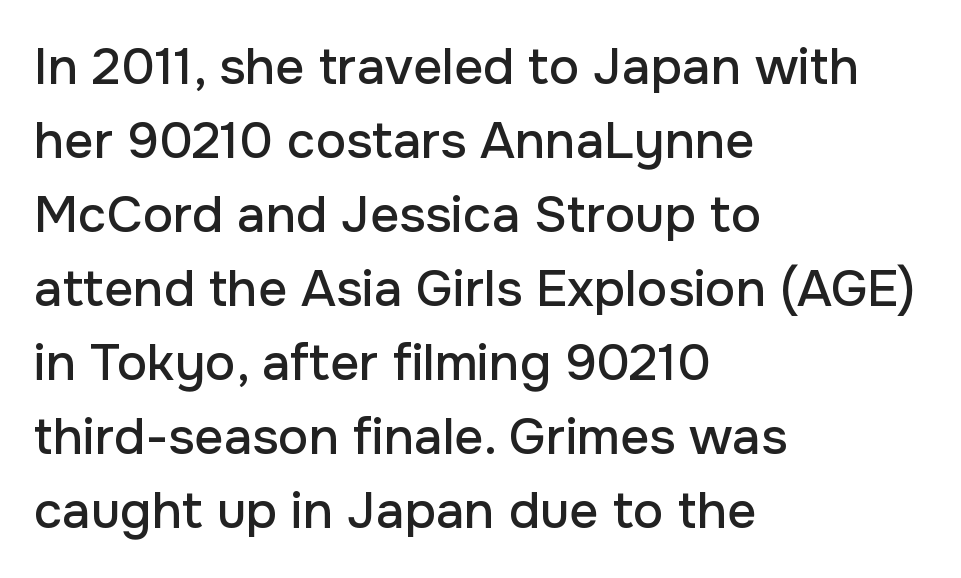
Q: Is the text italic (slanted)? A: No, it is upright.
Q: Is the typeface a serif or a sans-serif typeface? A: Sans-serif.
Q: Is the text underlined? A: No.
Q: How is the paragraph aligned? A: Left-aligned.
Q: Is the spacing between letters normal or unusually wide? A: Normal.
Q: Is the spacing between lines tight, normal or loose? A: Normal.
Q: Width (condensed, normal, or wide)? A: Normal.
Q: Stroke contrast? A: Low.
Q: x-height? A: Medium.
Q: Monospaced? A: No.
